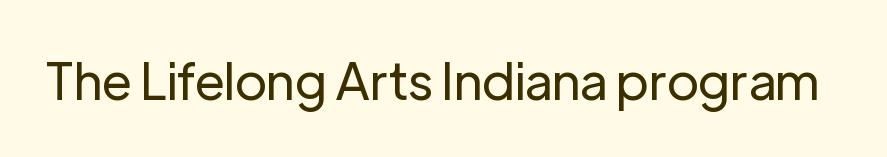
Compared with a typical body face, this is equally light or lighter still. Is the letter spacing exaggerated? No — it looks like the ordinary default. The font family rendered here belongs to the sans-serif group. Just letters on the line, the space beneath them empty. Vertical strokes here are truly vertical. You could not count columns in this text — the font is proportionally spaced.
